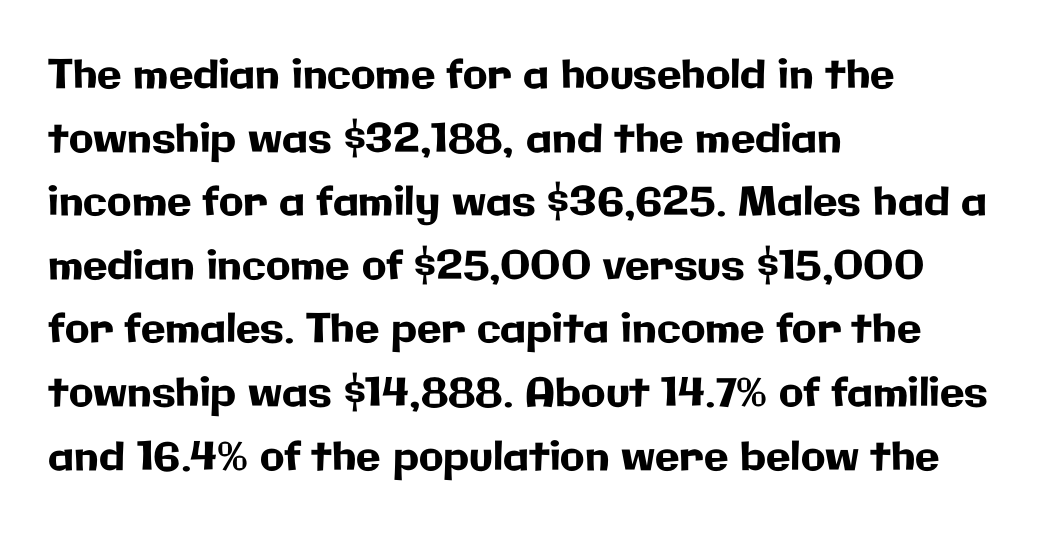
The letters advance in unequal steps, a hallmark of proportional type. There is no visible air inserted between adjacent glyphs. The passage is arranged the way most books set body copy — flush left. Italic? Not at all — the glyphs are vertical. The area under the type is left untouched.
